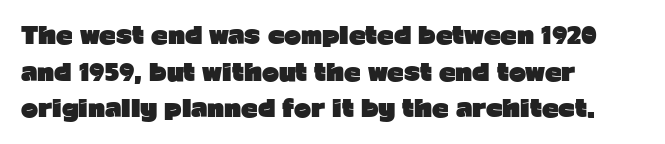
The image shows 23 px bold type, upright; set left-aligned, normal line spacing (1.59x), normal letter spacing, not underlined.
